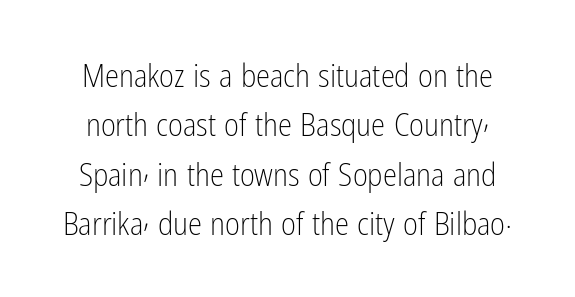
Q: Is the text bold? A: No.
Q: Is the text italic (slanted)? A: No, it is upright.
Q: Is the typeface a serif or a sans-serif typeface? A: Sans-serif.
Q: Is the text underlined? A: No.
Q: Is the spacing between letters normal or unusually wide? A: Normal.
Q: Is the spacing between lines tight, normal or loose? A: Normal.
Q: Width (condensed, normal, or wide)? A: Condensed.
Q: Stroke contrast? A: Low.
Q: x-height? A: Medium.
Q: Monospaced? A: No.
